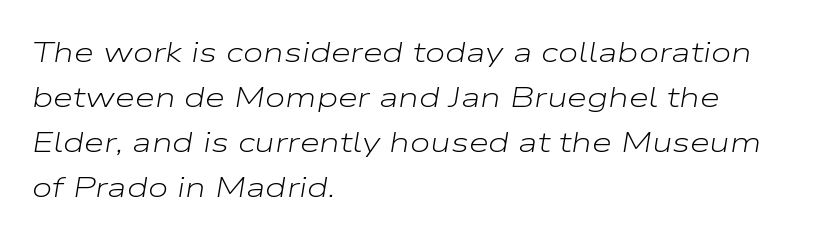
{"italic": "yes", "lean": "right", "slant_degrees": 9, "bold": "no", "weight": "light", "width": "wide", "stroke_contrast": "low", "x_height": "medium", "monospaced": "no", "underline": "no", "align": "left", "line_spacing": "normal", "line_spacing_ratio": 1.55, "letter_spacing": "normal", "letter_spacing_em": 0.0, "glyph_px": 29}
